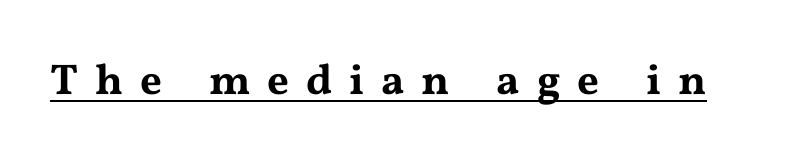
{"serif": "yes", "italic": "no", "width": "wide", "stroke_contrast": "medium", "x_height": "medium", "monospaced": "no", "underline": "yes", "letter_spacing": "wide", "letter_spacing_em": 0.39, "glyph_px": 43}
